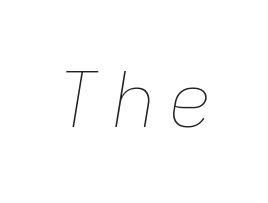
Is the type slanted? Yes — the strokes lean at a clear angle. Each row of text sits above clean, open space. These lines are rendered in a fixed-pitch font. The weight would be labelled regular, book, light, or lighter still.
